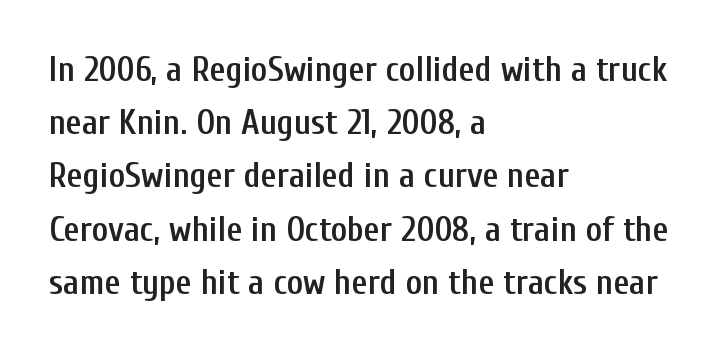
One-word summary of the alignment: left. Set as a demibold, roughly 600 on the weight scale. A typesetter would call this proportional, since set widths differ per character. Compared with typical body copy, the letter spacing here is the same. Quick note: interline space is typical.
